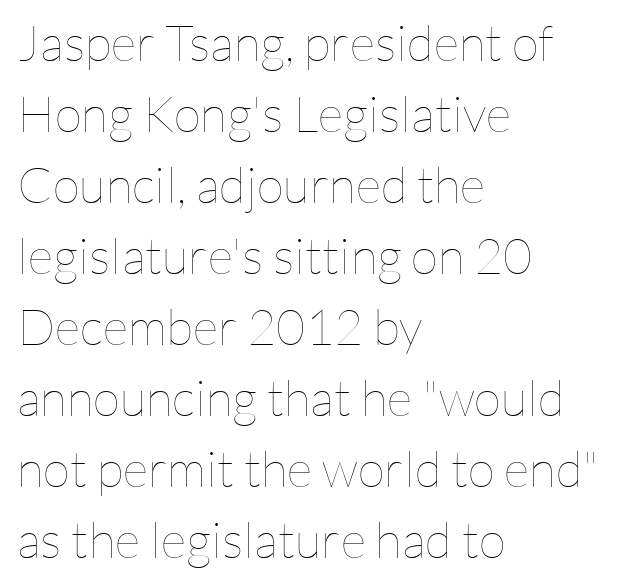
Q: Is the text bold? A: No.
Q: Is the text italic (slanted)? A: No, it is upright.
Q: Is the text underlined? A: No.
Q: How is the paragraph aligned? A: Left-aligned.
Q: Is the spacing between letters normal or unusually wide? A: Normal.
Q: Is the spacing between lines tight, normal or loose? A: Normal.
Q: Width (condensed, normal, or wide)? A: Normal.
Q: Stroke contrast? A: Low.
Q: x-height? A: Medium.
Q: Monospaced? A: No.
